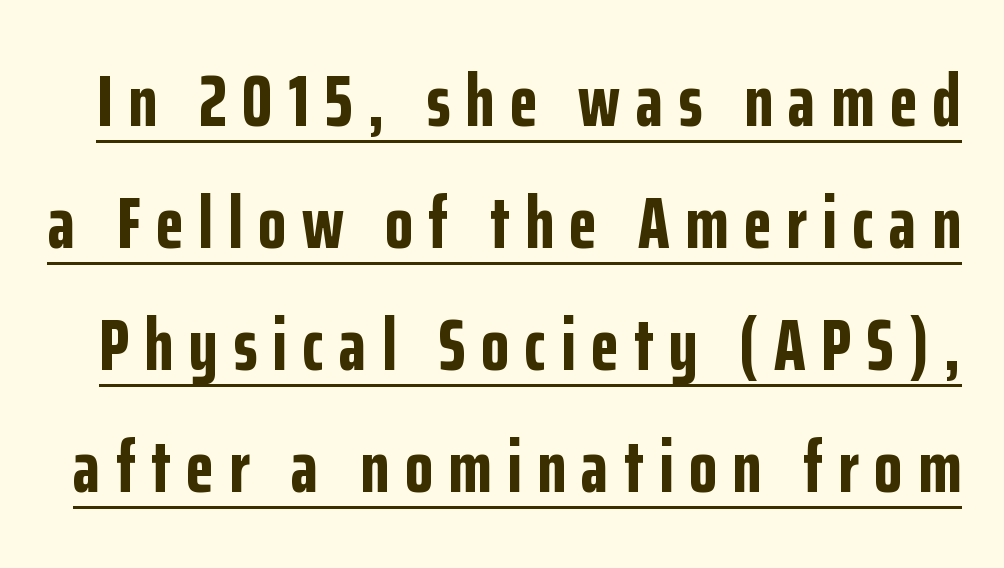
Q: Is the text bold? A: Yes.
Q: Is the text italic (slanted)? A: No, it is upright.
Q: Is the typeface a serif or a sans-serif typeface? A: Sans-serif.
Q: Is the text underlined? A: Yes.
Q: Is the spacing between letters normal or unusually wide? A: Unusually wide.
Q: Is the spacing between lines tight, normal or loose? A: Normal.
Q: Width (condensed, normal, or wide)? A: Condensed.
Q: Stroke contrast? A: Low.
Q: x-height? A: Medium.
Q: Monospaced? A: No.
